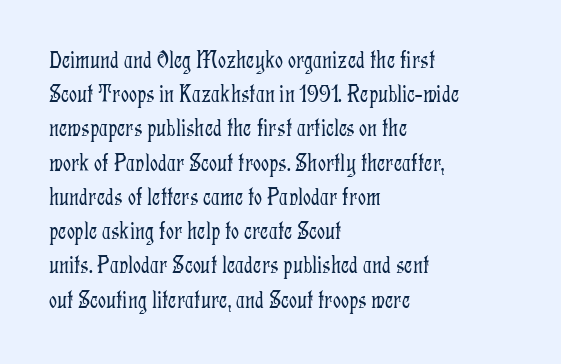
Q: Is the text bold? A: No.
Q: Is the text italic (slanted)? A: No, it is upright.
Q: Is the text underlined? A: No.
Q: How is the paragraph aligned? A: Left-aligned.
Q: Is the spacing between letters normal or unusually wide? A: Normal.
Q: Is the spacing between lines tight, normal or loose? A: Normal.
